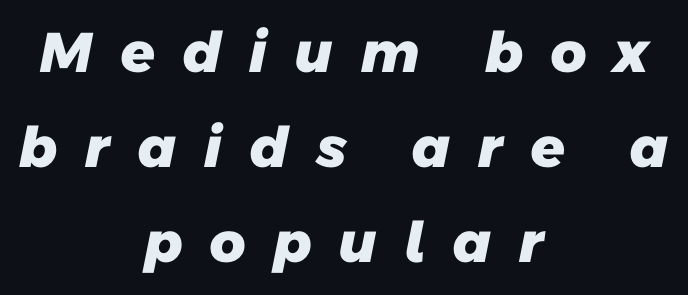
The image shows 56 px heavy sans-serif type; set centered, normal line spacing (1.7x), unusually wide letter spacing (+0.45 em), not underlined; low stroke contrast and a medium x-height.
